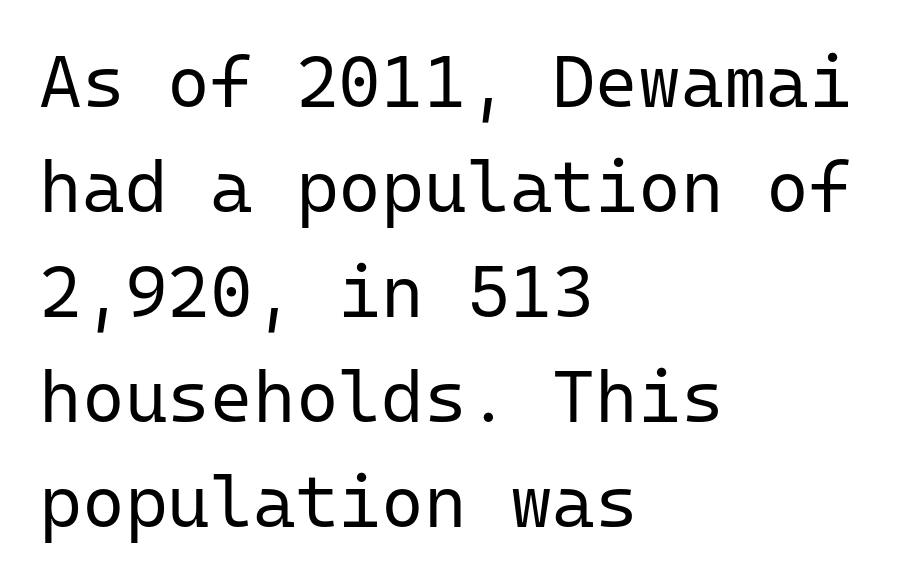
The image shows 73 px regular-weight sans-serif type, upright, monospaced; set left-aligned, normal line spacing (1.44x), normal letter spacing, not underlined; low stroke contrast and a medium x-height.
